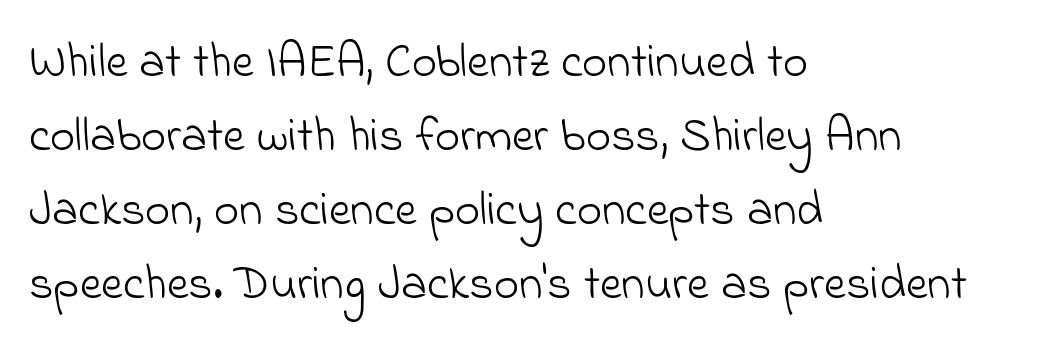
{"serif": "no", "bold": "no", "weight": "light", "width": "normal", "stroke_contrast": "low", "x_height": "small", "monospaced": "no", "underline": "no", "align": "left", "line_spacing": "normal", "line_spacing_ratio": 1.54, "letter_spacing": "normal", "letter_spacing_em": 0.0, "glyph_px": 48}
